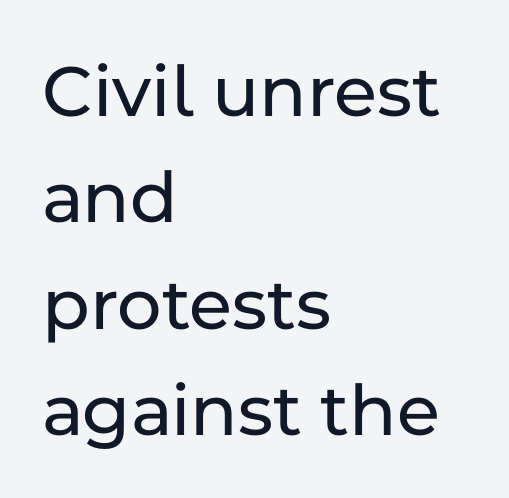
The baseline area is clear. Successive baselines arrive at the customary interval. Reading down the block, your eye returns to a fixed left position each line. No feet cap the strokes, marking this as sans-serif type.
